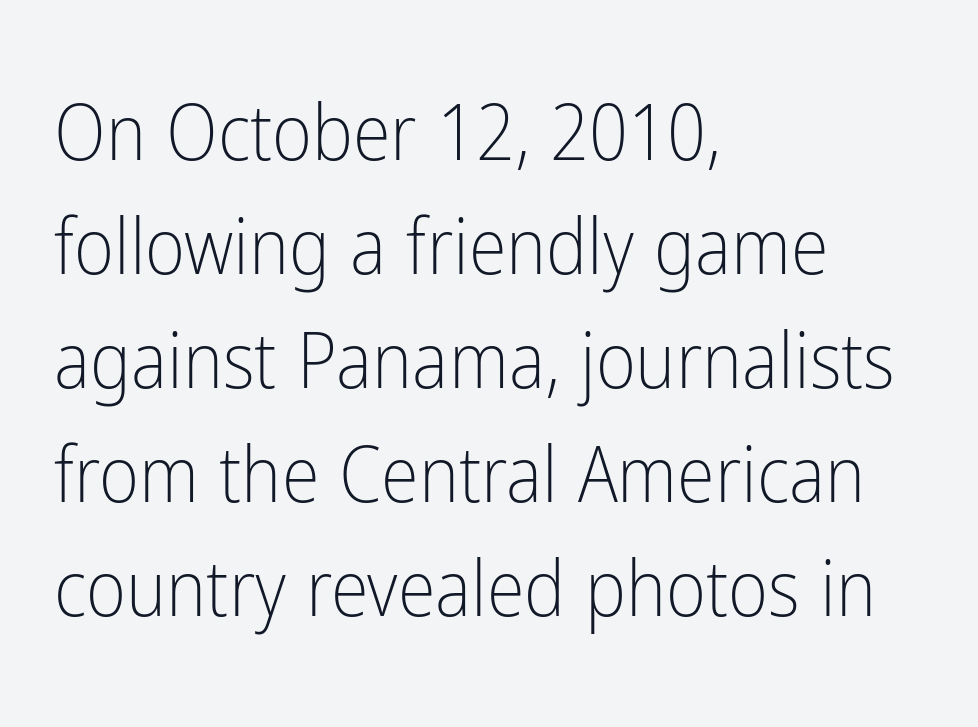
{"serif": "no", "italic": "no", "bold": "no", "weight": "light", "width": "condensed", "stroke_contrast": "low", "x_height": "medium", "monospaced": "no", "underline": "no", "align": "left", "line_spacing": "normal", "line_spacing_ratio": 1.48, "letter_spacing": "normal", "letter_spacing_em": 0.0, "glyph_px": 77}
